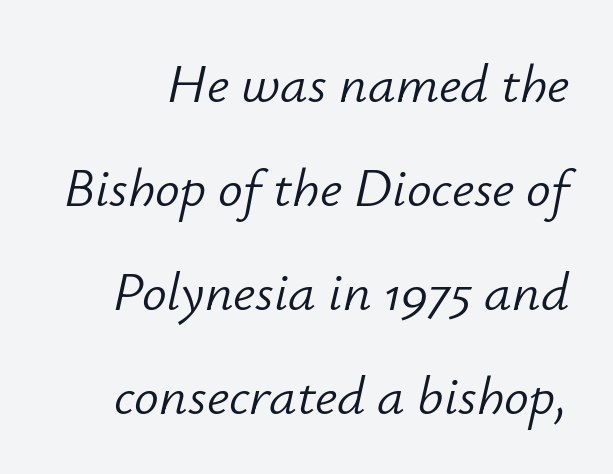
{"italic": "yes", "lean": "right", "slant_degrees": 12, "bold": "no", "weight": "light", "width": "normal", "stroke_contrast": "low", "x_height": "small", "monospaced": "no", "underline": "no", "line_spacing_ratio": 1.89, "letter_spacing": "normal", "letter_spacing_em": 0.0, "glyph_px": 55}
